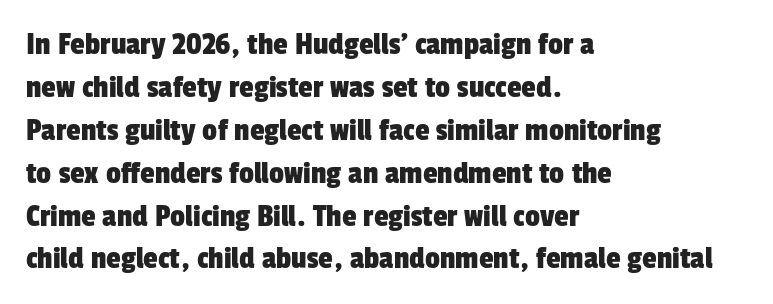
Are there feet on the stems? There aren't — it's a sans. The paragraph shown leans on its left margin. Vertical spacing — default. The letters advance in unequal steps, a hallmark of proportional type.
